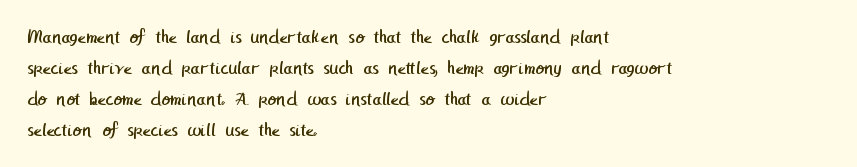
Lines of text with bare space underneath. The vertical gap from one line to the next is medium. Horizontal alignment here is leftward, the default for most running prose. Students, note that the glyphs here touch the page at normal intervals. This reads as an unemphasized weight, regular at the heaviest.
